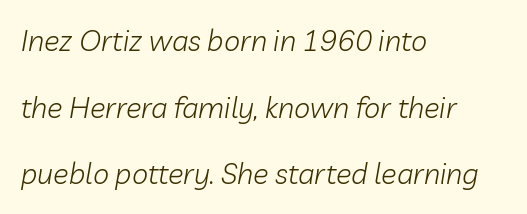
The specimen reads as italic at a glance. Is this a fixed-width face? No — the glyphs have proportional, varying widths. The face used here is rendered with its standard letterfit. Notice the wide empty band between every row — that's loose leading. These glyphs show unthickened strokes, regular width or finer.
